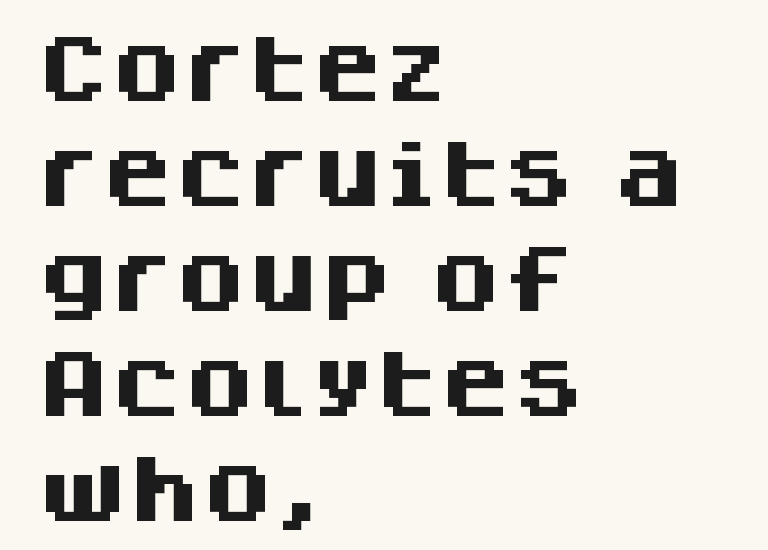
Q: Is the text bold? A: Yes.
Q: Is the text italic (slanted)? A: No, it is upright.
Q: Is the typeface a serif or a sans-serif typeface? A: Sans-serif.
Q: Is the text underlined? A: No.
Q: How is the paragraph aligned? A: Left-aligned.
Q: Is the spacing between letters normal or unusually wide? A: Normal.
Q: Is the spacing between lines tight, normal or loose? A: Normal.
Q: Width (condensed, normal, or wide)? A: Normal.
Q: Stroke contrast? A: Medium.
Q: x-height? A: Large.
Q: Monospaced? A: No.
